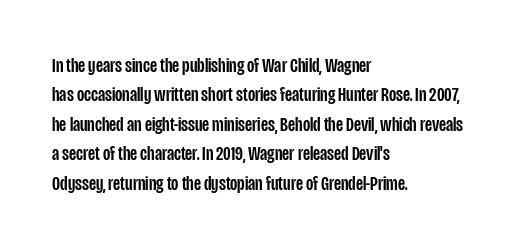
{"italic": "no", "underline": "no", "align": "left", "line_spacing": "normal", "line_spacing_ratio": 1.4, "letter_spacing": "normal", "letter_spacing_em": 0.0, "glyph_px": 21}
